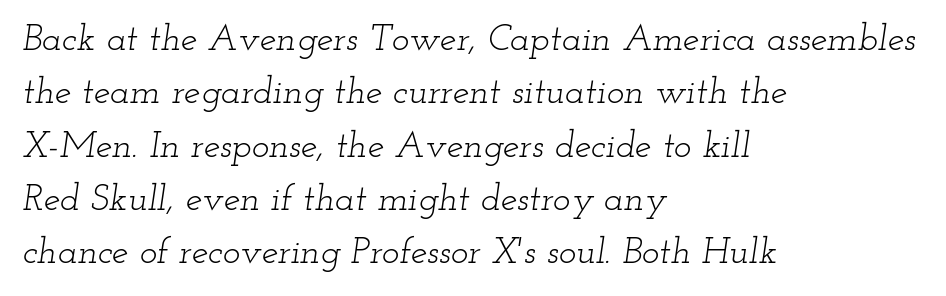
Q: Is the text bold? A: No.
Q: Is the text italic (slanted)? A: Yes, it leans right by about 12 degrees.
Q: Is the typeface a serif or a sans-serif typeface? A: Serif.
Q: Is the text underlined? A: No.
Q: How is the paragraph aligned? A: Left-aligned.
Q: Is the spacing between letters normal or unusually wide? A: Normal.
Q: Is the spacing between lines tight, normal or loose? A: Normal.
Q: Width (condensed, normal, or wide)? A: Wide.
Q: Stroke contrast? A: Low.
Q: x-height? A: Small.
Q: Monospaced? A: No.
